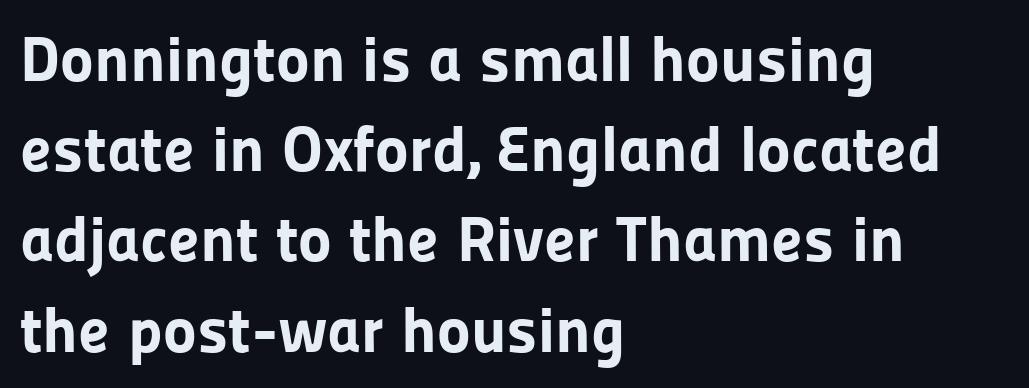
Q: Is the text bold? A: Yes.
Q: Is the text italic (slanted)? A: No, it is upright.
Q: Is the typeface a serif or a sans-serif typeface? A: Sans-serif.
Q: Is the text underlined? A: No.
Q: How is the paragraph aligned? A: Left-aligned.
Q: Is the spacing between letters normal or unusually wide? A: Normal.
Q: Is the spacing between lines tight, normal or loose? A: Normal.
Q: Width (condensed, normal, or wide)? A: Normal.
Q: Stroke contrast? A: Low.
Q: x-height? A: Medium.
Q: Monospaced? A: No.
